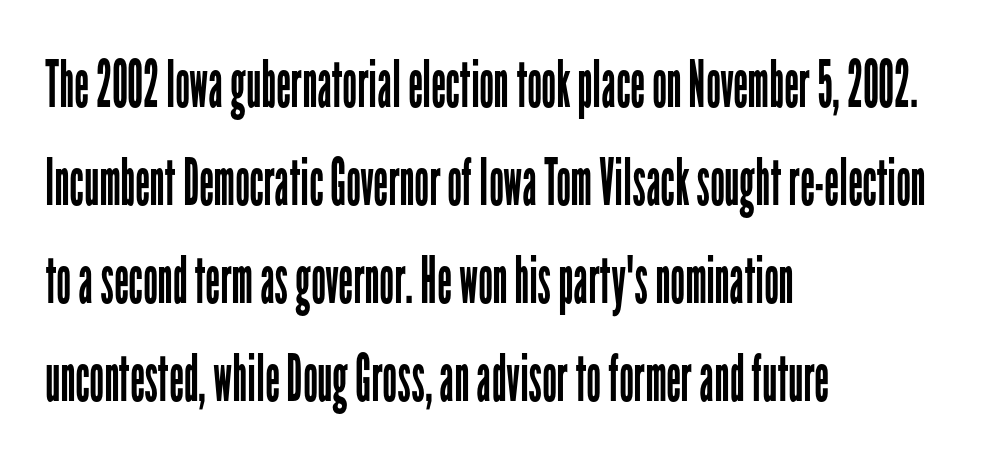
The image shows 65 px regular-weight, condensed sans-serif type, upright; set left-aligned, normal line spacing (1.51x), normal letter spacing, not underlined; low stroke contrast and a medium x-height.
